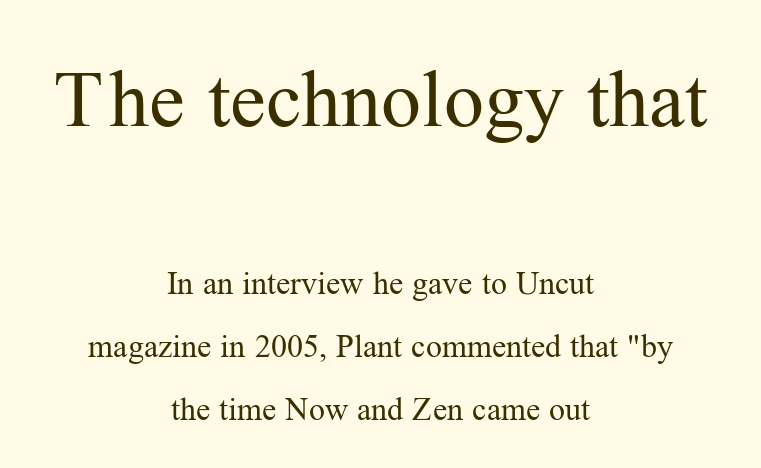
Is this a heavy cut? Hardly; it is regular or lighter. Honestly, the letter spacing is just normal — you wouldn't notice it. Tall strokes in this sample are plumb rather than angled. Bare-footed words on every line. The upper block of text is set noticeably larger than the block beneath it.
